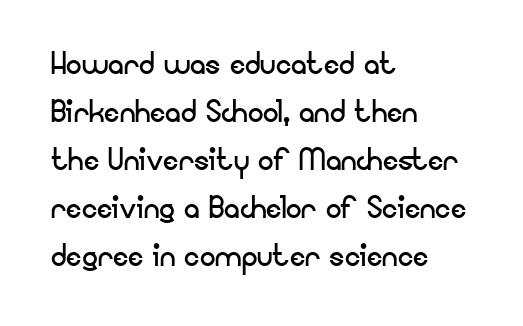
The image shows 39 px regular-weight sans-serif type, upright; set left-aligned, line spacing 1.23x, normal letter spacing, not underlined; low stroke contrast and a small x-height.
